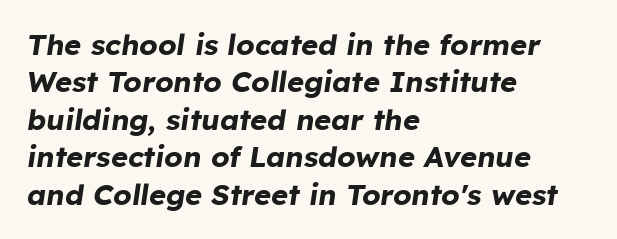
The image shows 29 px bold type, italic (leaning right); set left-aligned, normal line spacing (1.29x), normal letter spacing, not underlined; low stroke contrast and a medium x-height.
